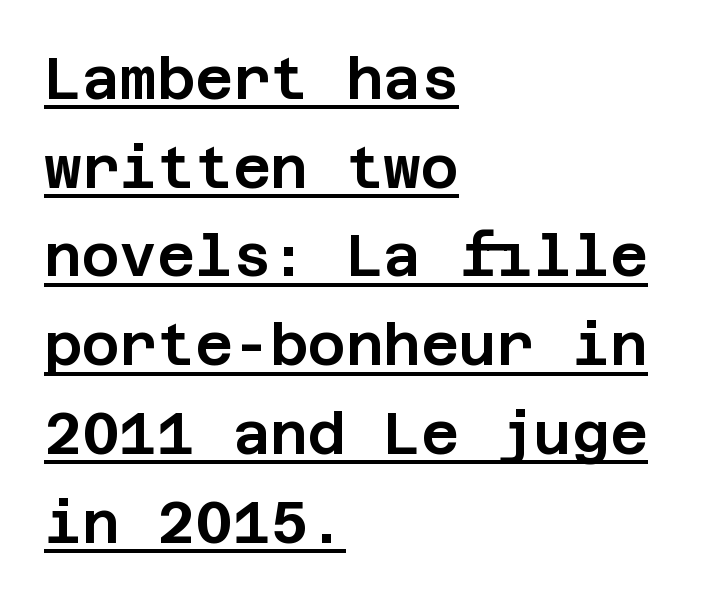
If you drew a line through each stem, it would be perfectly vertical. The lettering is marked with a stroke running underneath it. These lines keep a tight, regular rhythm from letter to letter. Type style note: lacks serifs.
